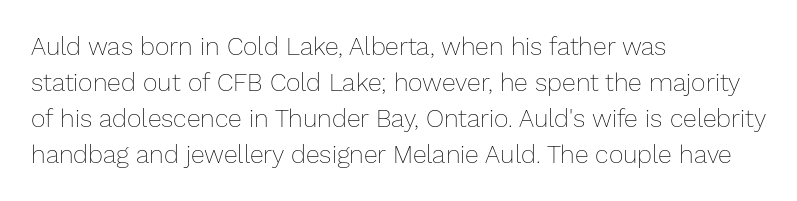
{"italic": "no", "bold": "no", "underline": "no", "align": "left", "line_spacing": "normal", "line_spacing_ratio": 1.44, "letter_spacing": "normal", "letter_spacing_em": 0.0, "glyph_px": 25}
